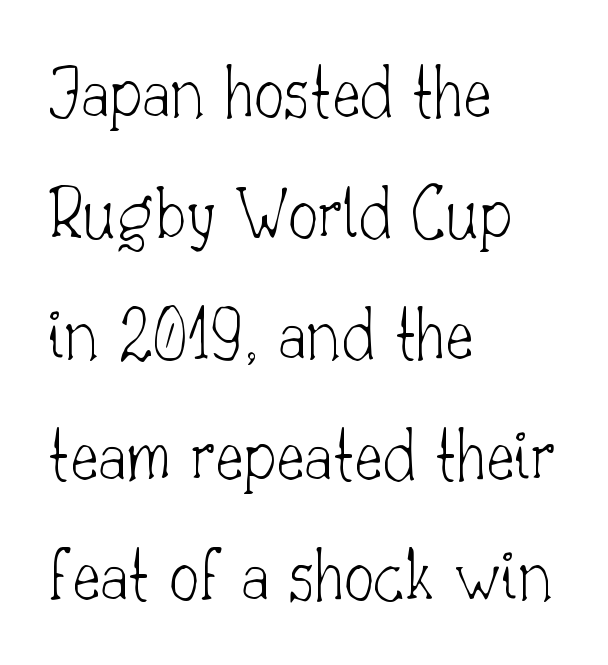
Weight class: somewhere from thin through regular. The text was rendered using a seriffed face with decorative stroke endings. Characters follow at the spacing the type designer built in. Left-aligned paragraph, ragged on the right. Leading: standard. Character widths vary here, with narrow letters taking less room than wide ones.
